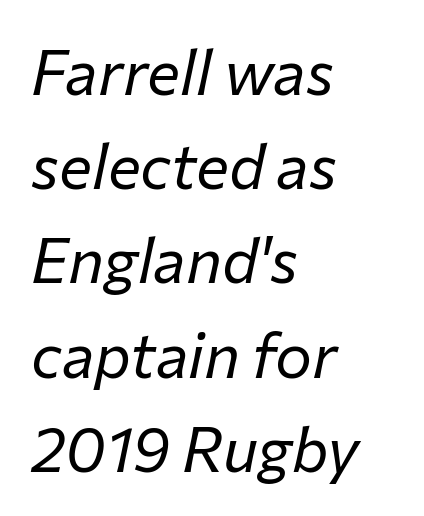
Q: Is the text bold? A: No.
Q: Is the text italic (slanted)? A: Yes, it leans right by about 12 degrees.
Q: Is the text underlined? A: No.
Q: How is the paragraph aligned? A: Left-aligned.
Q: Is the spacing between letters normal or unusually wide? A: Normal.
Q: Is the spacing between lines tight, normal or loose? A: Normal.
Q: Width (condensed, normal, or wide)? A: Normal.
Q: Stroke contrast? A: Low.
Q: x-height? A: Medium.
Q: Monospaced? A: No.
